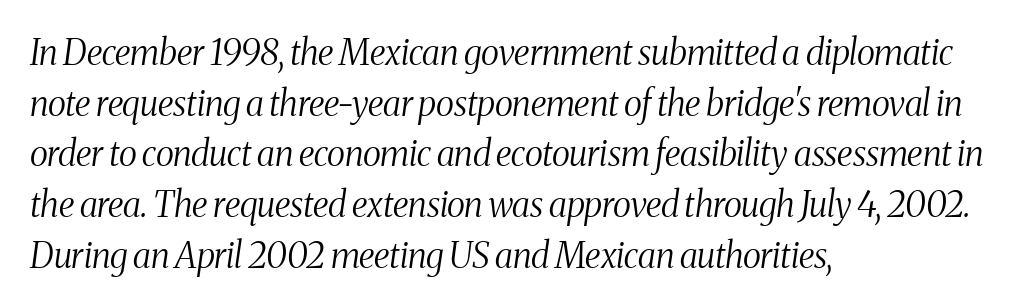
Q: Is the text bold? A: No.
Q: Is the text italic (slanted)? A: Yes, it leans right by about 8 degrees.
Q: Is the typeface a serif or a sans-serif typeface? A: Serif.
Q: Is the text underlined? A: No.
Q: How is the paragraph aligned? A: Left-aligned.
Q: Is the spacing between letters normal or unusually wide? A: Normal.
Q: Is the spacing between lines tight, normal or loose? A: Normal.
Q: Width (condensed, normal, or wide)? A: Condensed.
Q: Stroke contrast? A: Medium.
Q: x-height? A: Medium.
Q: Monospaced? A: No.
